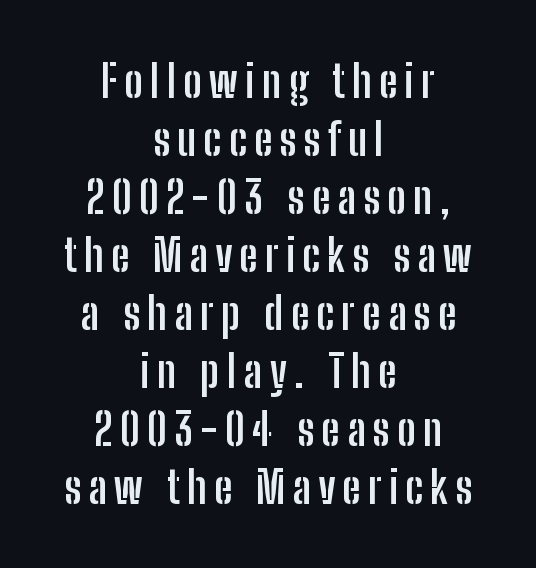
Q: Is the text bold? A: Yes.
Q: Is the text italic (slanted)? A: No, it is upright.
Q: Is the typeface a serif or a sans-serif typeface? A: Sans-serif.
Q: Is the text underlined? A: No.
Q: How is the paragraph aligned? A: Centered.
Q: Is the spacing between lines tight, normal or loose? A: Normal.
Q: Width (condensed, normal, or wide)? A: Condensed.
Q: Stroke contrast? A: Low.
Q: x-height? A: Medium.
Q: Monospaced? A: No.
